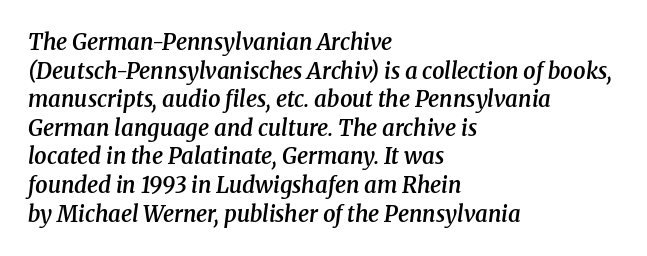
The image shows 22 px text type, italic (leaning right); set left-aligned, normal line spacing (1.3x), normal letter spacing, not underlined.
